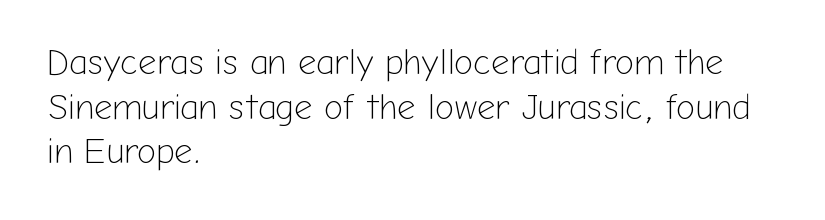
Q: Is the text bold? A: No.
Q: Is the text italic (slanted)? A: No, it is upright.
Q: Is the typeface a serif or a sans-serif typeface? A: Sans-serif.
Q: Is the text underlined? A: No.
Q: How is the paragraph aligned? A: Left-aligned.
Q: Is the spacing between letters normal or unusually wide? A: Normal.
Q: Width (condensed, normal, or wide)? A: Normal.
Q: Stroke contrast? A: Low.
Q: x-height? A: Medium.
Q: Monospaced? A: No.
